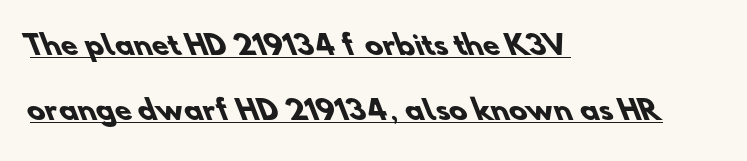
The image shows 27 px bold type; set left-aligned, loose line spacing (2.41x), normal letter spacing, underlined.
